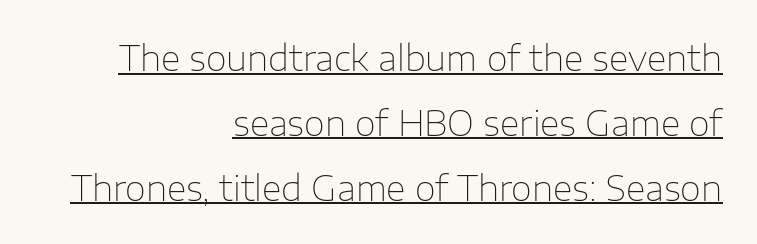
Note the varied advance widths — an 'i' is clearly narrower than an 'm'. Summary of vertical rhythm: relaxed, with wide interline spacing. The face used here appears with an underline applied. The typeface chosen for these lines omits serifs.
